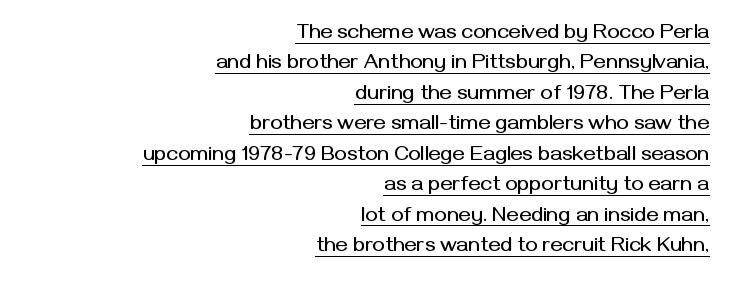
The image shows 21 px text type, upright; set right-aligned, normal line spacing (1.45x), normal letter spacing, underlined.
